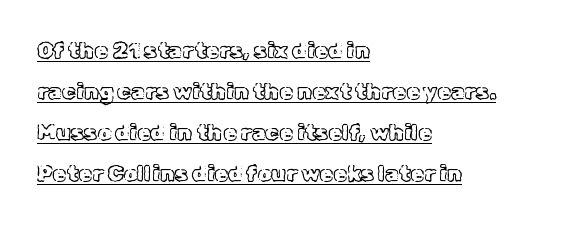
Q: Is the text italic (slanted)? A: No, it is upright.
Q: Is the text underlined? A: Yes.
Q: How is the paragraph aligned? A: Left-aligned.
Q: Is the spacing between letters normal or unusually wide? A: Normal.
